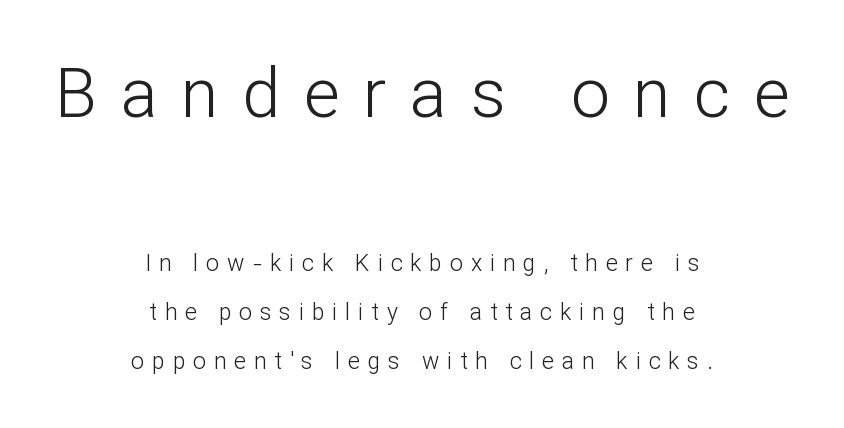
The designer went with a sans here, leaving each stem footless. The baseline area is clear. Type size steps down from the first block to the second. The rendering uses natural spacing where letterforms have individual widths. Unlike italic type, these characters show no tilt at all. The font sits on the lighter half of the weight spectrum, regular included.
